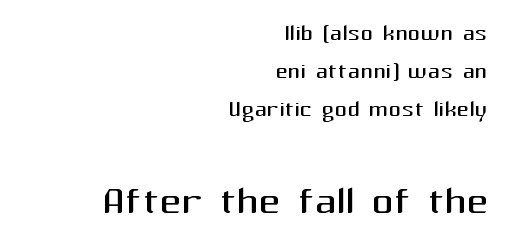
{"serif": "no", "italic": "no", "bold": "no", "weight": "regular", "width": "normal", "stroke_contrast": "medium", "x_height": "medium", "monospaced": "no", "underline": "no", "align": "right", "line_spacing_ratio": 1.22, "letter_spacing": "normal", "letter_spacing_em": 0.0, "larger_block": "second", "size_ratio": 1.74, "glyph_px": 54}
